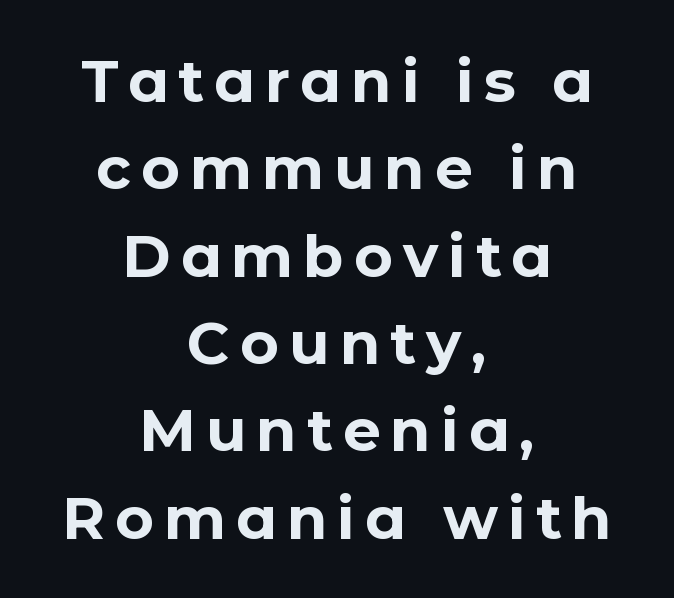
The image shows 59 px bold sans-serif type, upright; set centered, normal line spacing (1.48x), not underlined; low stroke contrast and a medium x-height.
